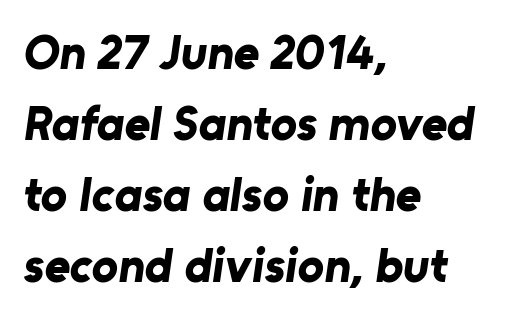
The image shows 49 px bold sans-serif type; set left-aligned, normal line spacing (1.45x), normal letter spacing, not underlined; low stroke contrast and a medium x-height.
